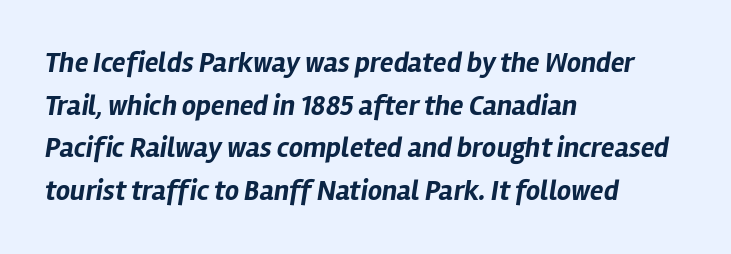
The image shows 28 px bold type, italic (leaning right); set left-aligned, normal line spacing (1.52x), normal letter spacing, not underlined; low stroke contrast and a medium x-height.
